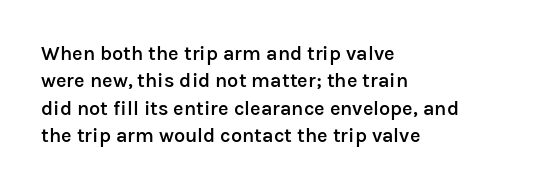
The specimen reads as upright at a glance. Each new line begins a customary step beneath the previous one. Has an underline been added? It has not. Its strokes are somewhat broadened, the hallmark of semibold type.
